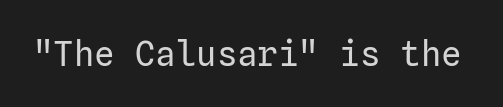
{"serif": "no", "italic": "no", "bold": "no", "weight": "regular", "width": "normal", "stroke_contrast": "low", "x_height": "medium", "underline": "no", "letter_spacing": "normal", "letter_spacing_em": 0.0, "glyph_px": 34}
